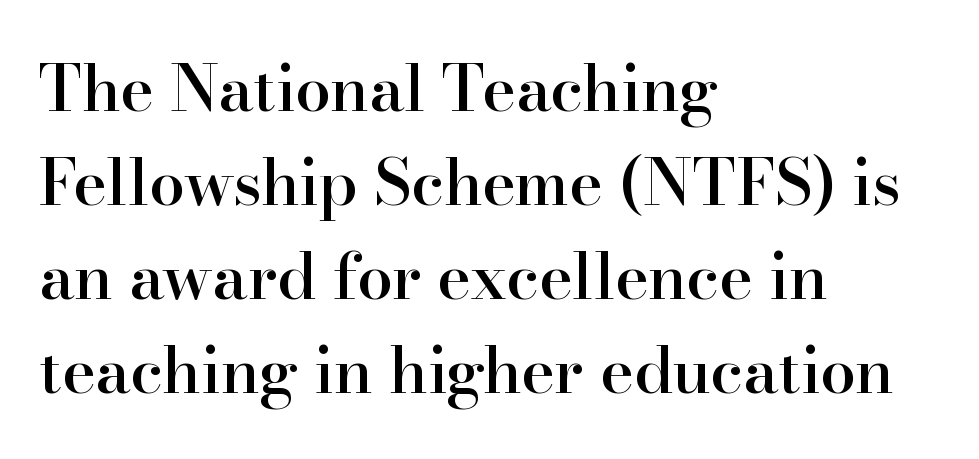
The image shows 64 px semibold serif type, upright; set left-aligned, normal line spacing (1.47x), normal letter spacing, not underlined; high stroke contrast and a small x-height.
